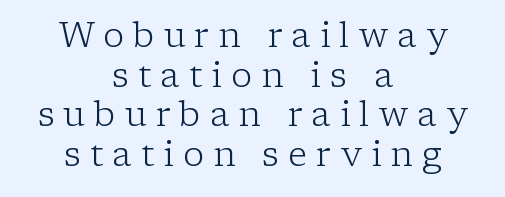
{"serif": "yes", "italic": "no", "bold": "no", "weight": "light", "width": "normal", "stroke_contrast": "low", "x_height": "medium", "monospaced": "no", "underline": "no", "align": "center", "line_spacing": "tight", "line_spacing_ratio": 1.13, "letter_spacing": "wide", "letter_spacing_em": 0.26, "glyph_px": 35}
